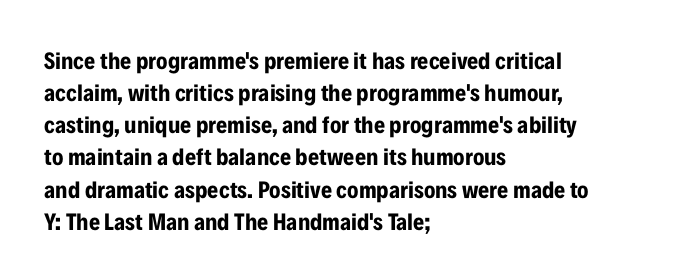
Heavy-handed strokes throughout: this text is bold. Ordinary non-slanted type is in use. The text block is weighted toward the left margin, trailing off unevenly rightward. Students, observe: this is what conventionally led text looks like. Students, note that the glyphs here touch the page at normal intervals. The words here are not underlined.
